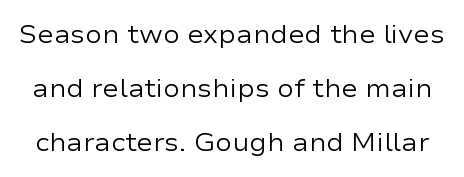
The image shows 25 px text type, upright; set loose line spacing (2.16x), normal letter spacing, not underlined.
